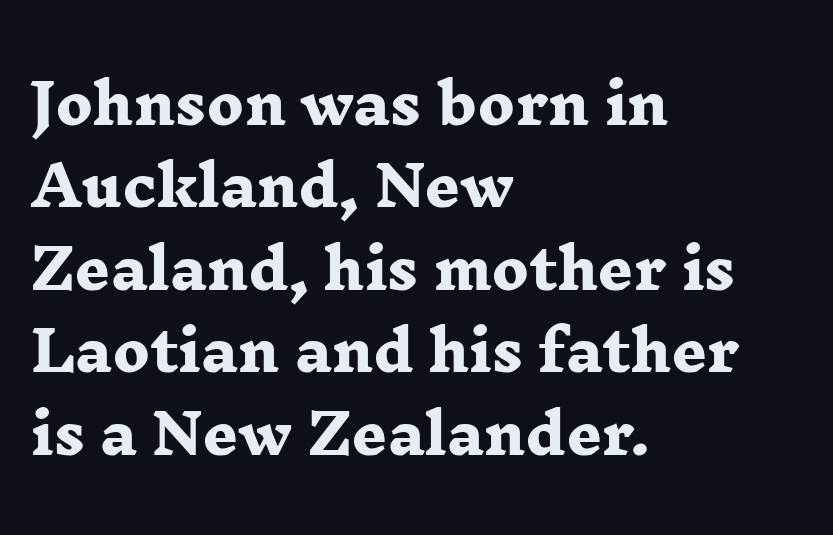
{"serif": "yes", "bold": "yes", "weight": "heavy", "width": "wide", "stroke_contrast": "low", "x_height": "medium", "monospaced": "no", "underline": "no", "align": "left", "line_spacing": "normal", "line_spacing_ratio": 1.5, "letter_spacing": "normal", "letter_spacing_em": 0.0, "glyph_px": 55}
